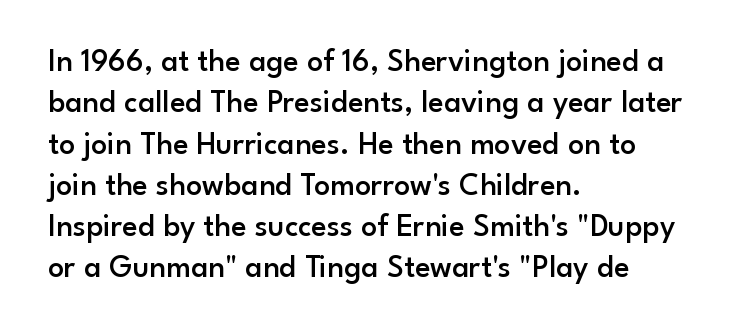
The image shows 32 px semibold sans-serif type, upright; set left-aligned, normal line spacing (1.29x), normal letter spacing, not underlined; low stroke contrast and a small x-height.
